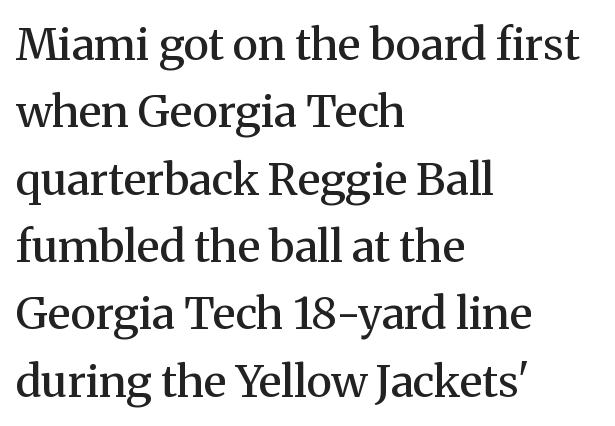
The image shows 44 px semibold serif type, upright; set left-aligned, normal line spacing (1.53x), normal letter spacing, not underlined; medium stroke contrast and a medium x-height.
